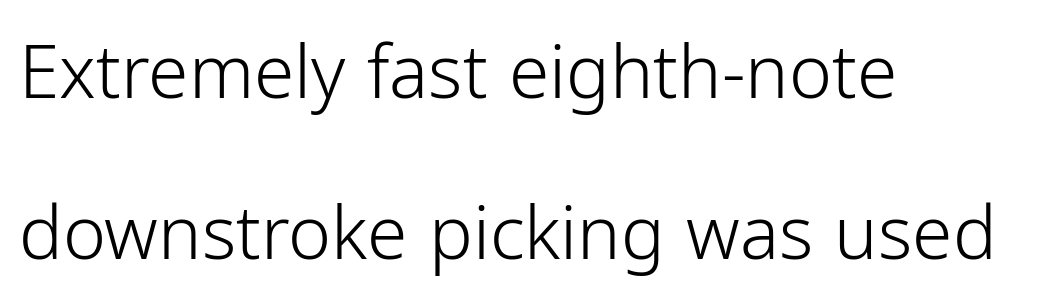
The image shows 73 px light sans-serif type, upright; set left-aligned, loose line spacing (2.2x), normal letter spacing, not underlined; low stroke contrast and a medium x-height.
